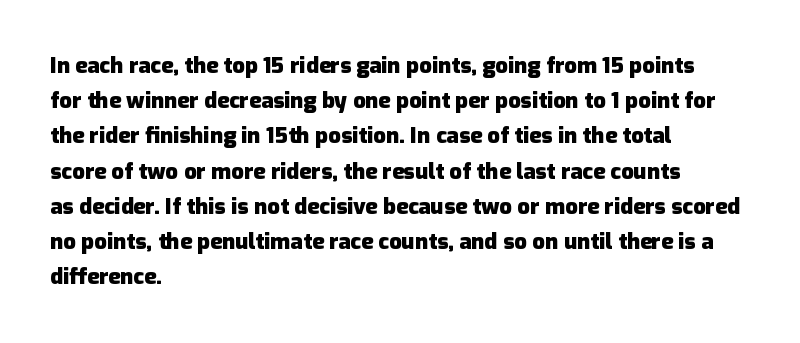
{"italic": "no", "bold": "yes", "underline": "no", "align": "left", "line_spacing": "normal", "line_spacing_ratio": 1.6, "letter_spacing": "normal", "letter_spacing_em": 0.0, "glyph_px": 22}
